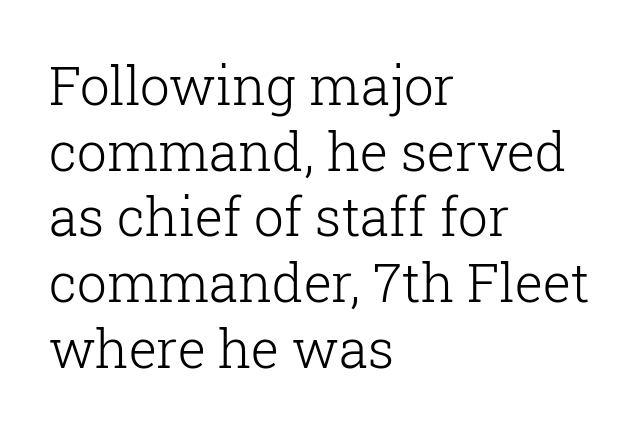
The image shows 53 px light serif type, upright; set left-aligned, line spacing 1.24x, normal letter spacing, not underlined; low stroke contrast and a medium x-height.
